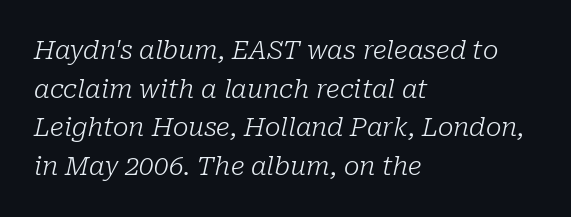
{"italic": "yes", "lean": "right", "slant_degrees": 10, "bold": "no", "underline": "no", "align": "left", "line_spacing": "normal", "line_spacing_ratio": 1.49, "letter_spacing": "normal", "letter_spacing_em": 0.0, "glyph_px": 26}
